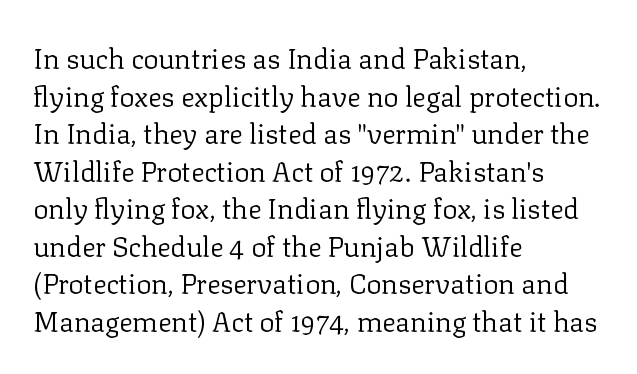
Compared with typical body copy, the letter spacing here is the same. The typography opts for an upright posture over an oblique one. Does the type have serifs? Yes, each stem ends in a small foot. The font is comparable to plain body text, perhaps lighter. Quick note: underline off.
